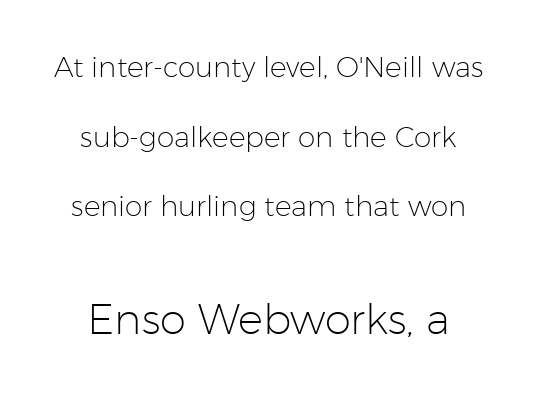
{"serif": "no", "italic": "no", "bold": "no", "weight": "light", "width": "normal", "stroke_contrast": "low", "x_height": "medium", "monospaced": "no", "underline": "no", "line_spacing": "loose", "line_spacing_ratio": 2.49, "letter_spacing": "normal", "letter_spacing_em": 0.0, "larger_block": "second", "size_ratio": 1.5, "glyph_px": 42}
